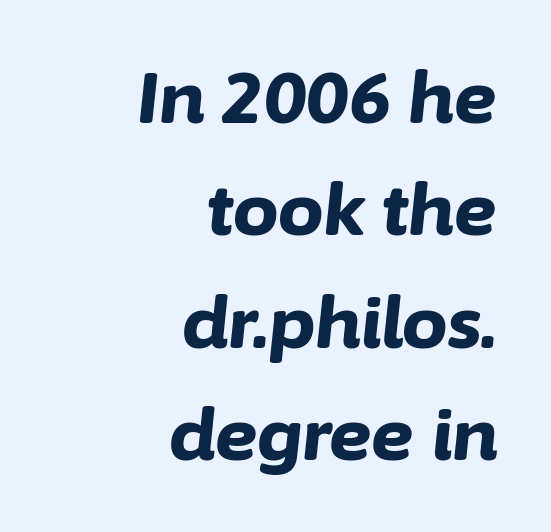
Vertical spacing — default. Nobody drew a line under any word here. Observe the ordinary spacing: letters are neighbours, not strangers. This is oblique type, the kind used for emphasis or titles.
